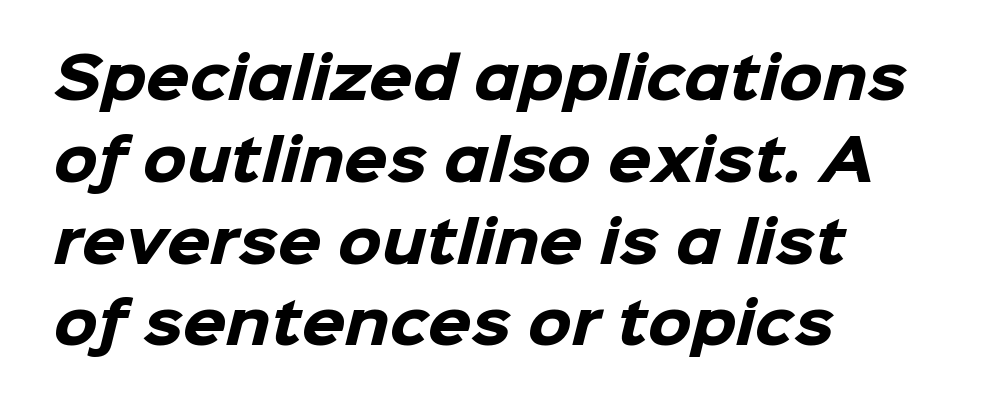
Spacing verdict: proportional, widths tailored to each character. The block of text has a typical density, with ordinary space between rows. The typesetter chose a ragged-right arrangement here. Caption: standard tracking, unaltered. A dark, heavy texture on the line: the type is bold.
